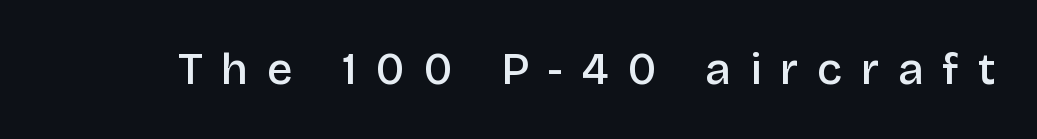
Q: Is the text bold? A: Semi-bold.
Q: Is the text italic (slanted)? A: No, it is upright.
Q: Is the typeface a serif or a sans-serif typeface? A: Sans-serif.
Q: Is the text underlined? A: No.
Q: Is the spacing between letters normal or unusually wide? A: Unusually wide.
Q: Width (condensed, normal, or wide)? A: Normal.
Q: Stroke contrast? A: Low.
Q: x-height? A: Large.
Q: Monospaced? A: No.
